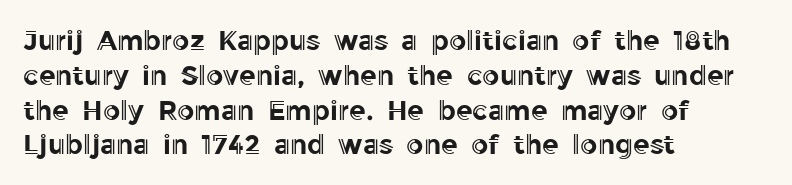
{"italic": "no", "underline": "no", "align": "left", "line_spacing": "normal", "line_spacing_ratio": 1.29, "letter_spacing": "normal", "letter_spacing_em": 0.0, "glyph_px": 27}
